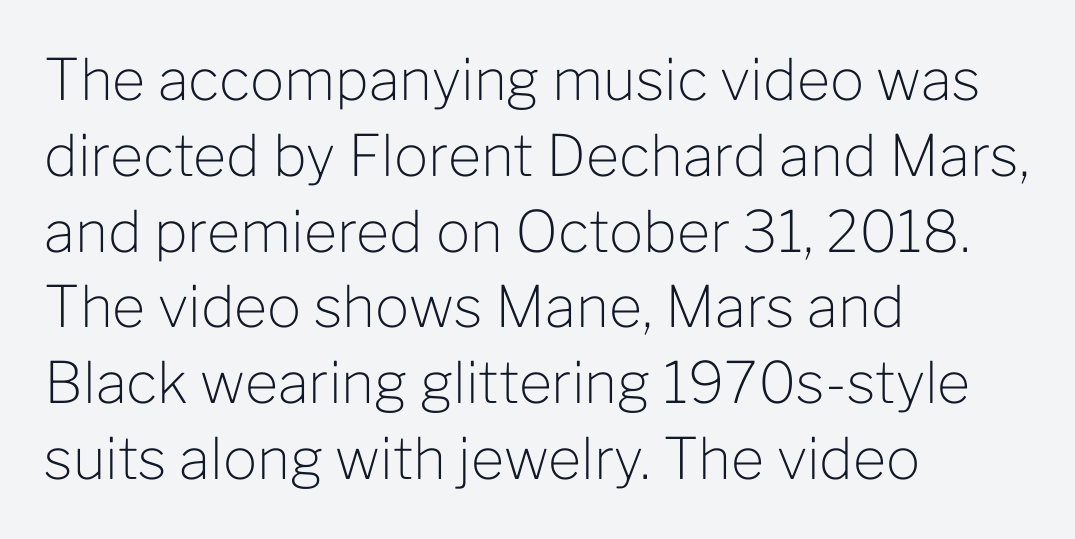
Is this a heavy cut? Hardly; it is regular or lighter. Check the space under the baseline: it is left empty. This sample has the flowing, uneven cadence of proportional lettering. Reading down the column, the eye jumps a familiar distance to each next line. In CSS terms this would be text-align: left. Designer's note — italics off, roman on.
